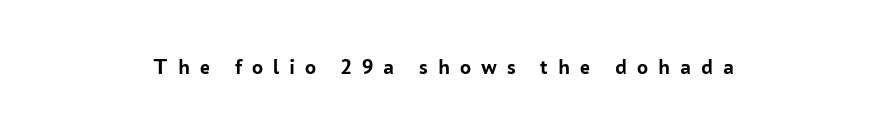
The image shows 22 px bold type, upright; set centered, unusually wide letter spacing (+0.45 em), not underlined.
